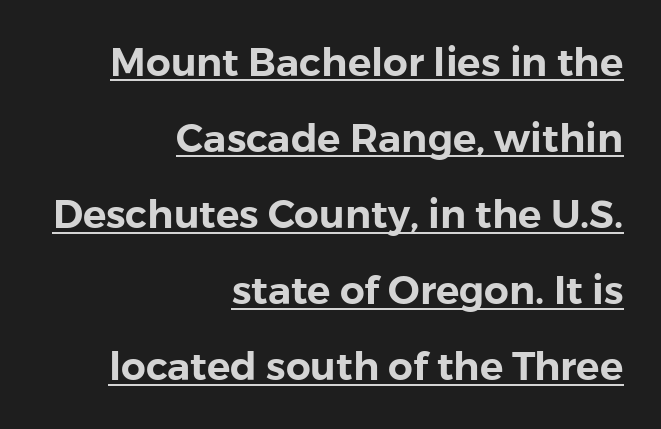
{"serif": "no", "italic": "no", "width": "normal", "stroke_contrast": "low", "x_height": "medium", "monospaced": "no", "underline": "yes", "align": "right", "line_spacing": "loose", "line_spacing_ratio": 1.95, "letter_spacing": "normal", "letter_spacing_em": 0.0, "glyph_px": 39}
